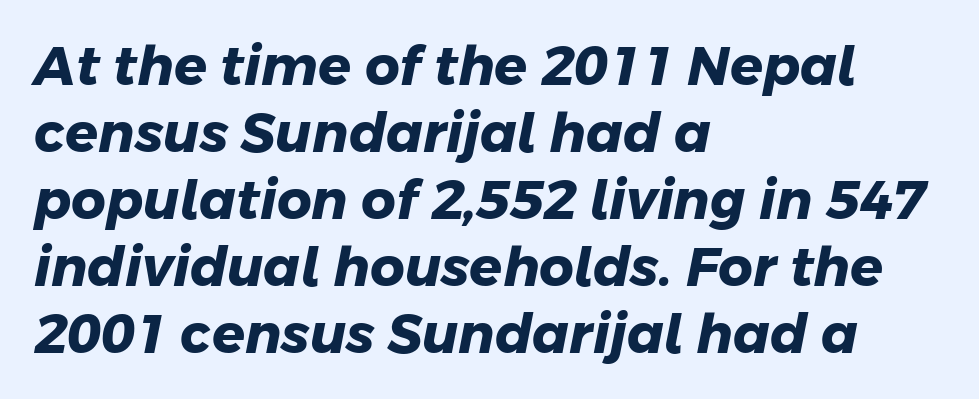
Q: Is the text bold? A: Yes.
Q: Is the typeface a serif or a sans-serif typeface? A: Sans-serif.
Q: Is the text underlined? A: No.
Q: How is the paragraph aligned? A: Left-aligned.
Q: Is the spacing between letters normal or unusually wide? A: Normal.
Q: Width (condensed, normal, or wide)? A: Normal.
Q: Stroke contrast? A: Low.
Q: x-height? A: Medium.
Q: Monospaced? A: No.
